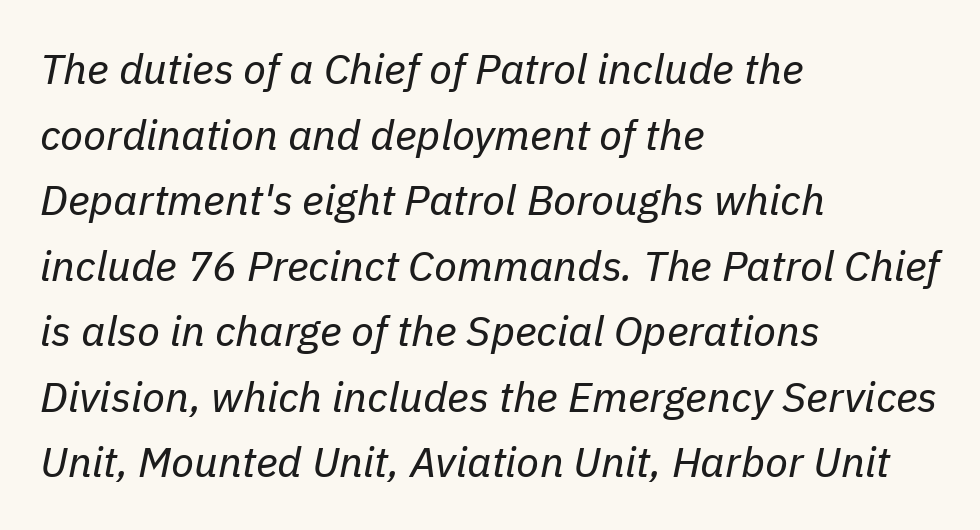
Q: Is the text bold? A: No.
Q: Is the text italic (slanted)? A: Yes, it leans right by about 11 degrees.
Q: Is the text underlined? A: No.
Q: How is the paragraph aligned? A: Left-aligned.
Q: Is the spacing between letters normal or unusually wide? A: Normal.
Q: Is the spacing between lines tight, normal or loose? A: Normal.
Q: Width (condensed, normal, or wide)? A: Normal.
Q: Stroke contrast? A: Low.
Q: x-height? A: Medium.
Q: Monospaced? A: No.
